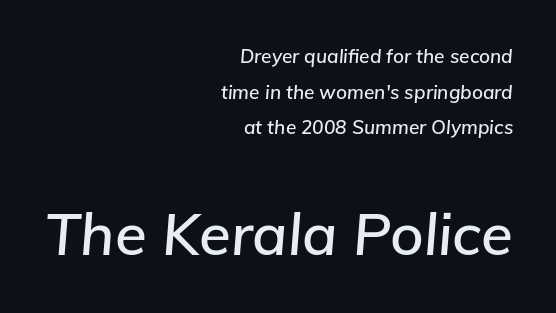
The image shows 58 px text type, italic (leaning right); set right-aligned, line spacing 1.87x, normal letter spacing, not underlined; the second (bottom) block is 3.05x larger; low stroke contrast and a medium x-height.
